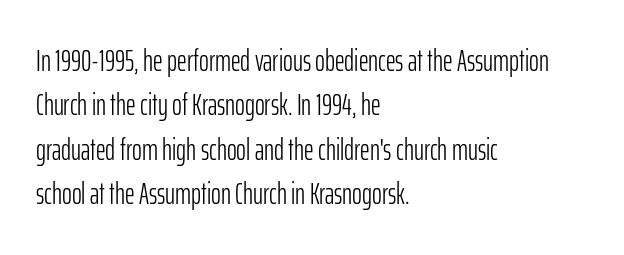
Here the designer chose a conventional face with non-uniform glyph widths. The passage shown is not underscored anywhere. Students, observe: this is what conventionally led text looks like. Unbolded letterforms with no extra heft. The face used here is a sans, in the tradition of grotesques and geometrics. Horizontal alignment here is leftward, the default for most running prose.
